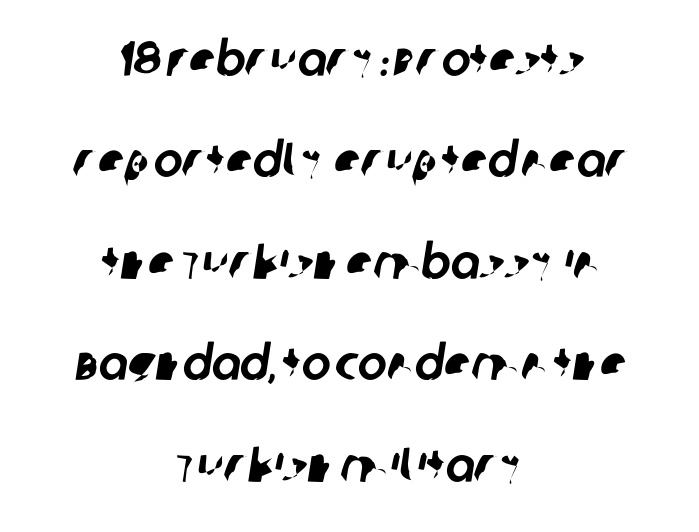
The image shows 49 px sans-serif type; set centered, loose line spacing (2.07x), normal letter spacing, not underlined; low stroke contrast and a large x-height.
